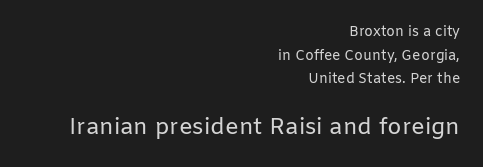
The image shows 23 px text type, upright; set right-aligned, normal line spacing (1.68x), normal letter spacing, not underlined; the second (bottom) block is 1.64x larger.
